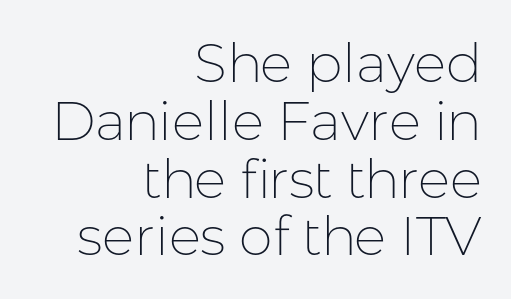
This is not heavy type; no bold has been used. Where is the straight margin? On the right. Rule under the text: the space is simply empty. Leading: reduced. It's the straight-up-and-down kind of type.
